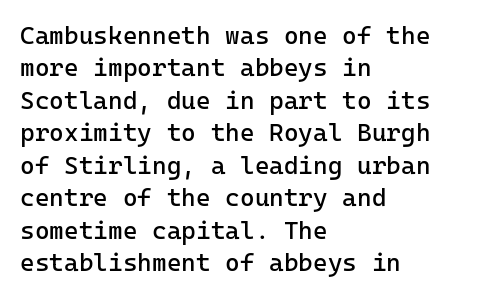
Q: Is the text bold? A: No.
Q: Is the text italic (slanted)? A: No, it is upright.
Q: Is the text underlined? A: No.
Q: How is the paragraph aligned? A: Left-aligned.
Q: Is the spacing between letters normal or unusually wide? A: Normal.
Q: Is the spacing between lines tight, normal or loose? A: Normal.
